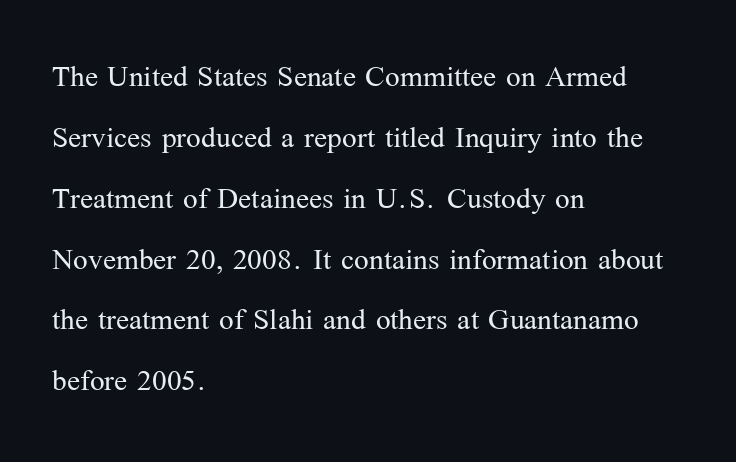
Q: Is the text bold? A: No.
Q: Is the text italic (slanted)? A: No, it is upright.
Q: Is the typeface a serif or a sans-serif typeface? A: Serif.
Q: Is the text underlined? A: No.
Q: How is the paragraph aligned? A: Left-aligned.
Q: Is the spacing between letters normal or unusually wide? A: Normal.
Q: Is the spacing between lines tight, normal or loose? A: Normal.
Q: Width (condensed, normal, or wide)? A: Normal.
Q: Stroke contrast? A: Medium.
Q: x-height? A: Medium.
Q: Monospaced? A: No.
